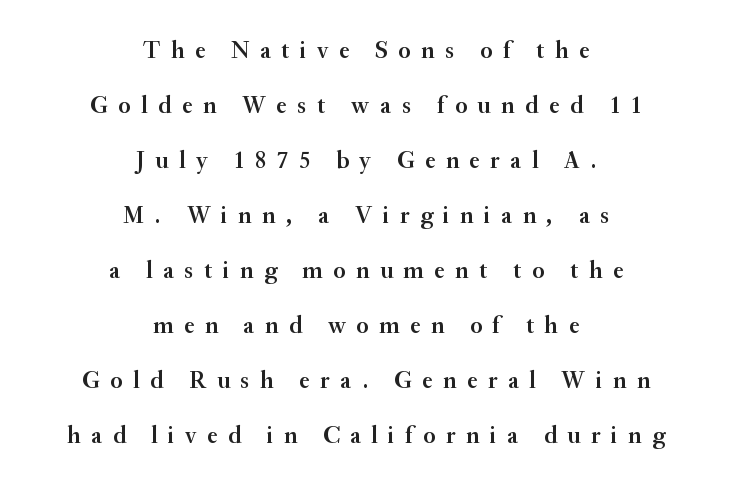
Q: Is the text bold? A: Semi-bold.
Q: Is the text italic (slanted)? A: No, it is upright.
Q: Is the text underlined? A: No.
Q: How is the paragraph aligned? A: Centered.
Q: Is the spacing between letters normal or unusually wide? A: Unusually wide.
Q: Is the spacing between lines tight, normal or loose? A: Loose.
